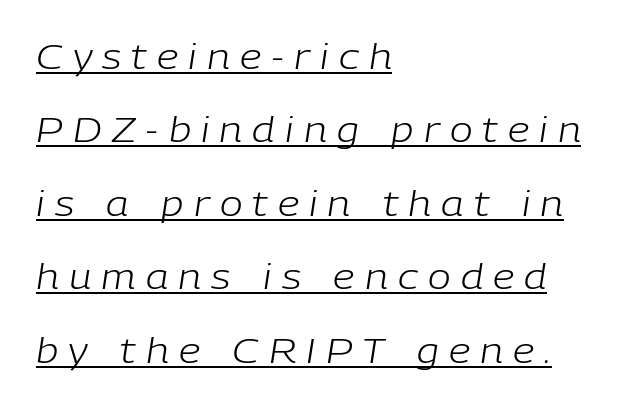
{"italic": "yes", "lean": "right", "slant_degrees": 9, "bold": "no", "weight": "light", "width": "normal", "stroke_contrast": "low", "x_height": "medium", "monospaced": "no", "underline": "yes", "align": "left", "line_spacing": "loose", "line_spacing_ratio": 2.16, "letter_spacing": "wide", "letter_spacing_em": 0.3, "glyph_px": 34}
